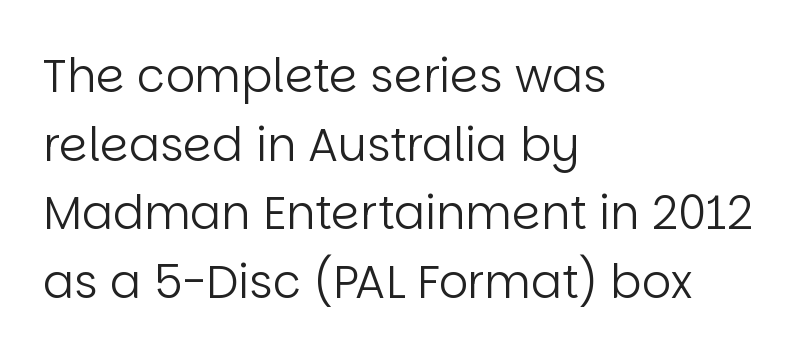
Q: Is the text bold? A: No.
Q: Is the text italic (slanted)? A: No, it is upright.
Q: Is the typeface a serif or a sans-serif typeface? A: Sans-serif.
Q: Is the text underlined? A: No.
Q: How is the paragraph aligned? A: Left-aligned.
Q: Is the spacing between letters normal or unusually wide? A: Normal.
Q: Is the spacing between lines tight, normal or loose? A: Normal.
Q: Width (condensed, normal, or wide)? A: Normal.
Q: Stroke contrast? A: Low.
Q: x-height? A: Large.
Q: Monospaced? A: No.
